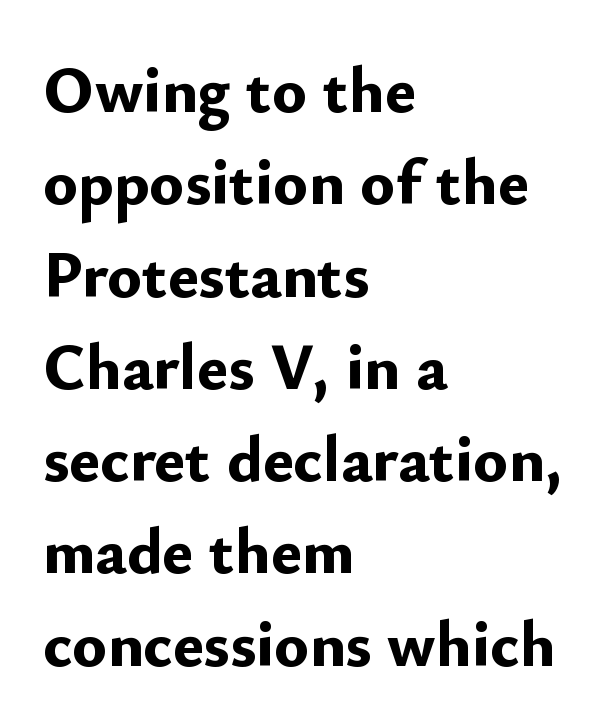
Caption: bold face, heavy strokes. The lines sit at an ordinary, default distance from one another. The paragraph has a hard left edge and a soft right edge. You could not count columns in this text — the font is proportionally spaced. The horizontal fit of the characters is conventional and even. Quick note: underline off.
